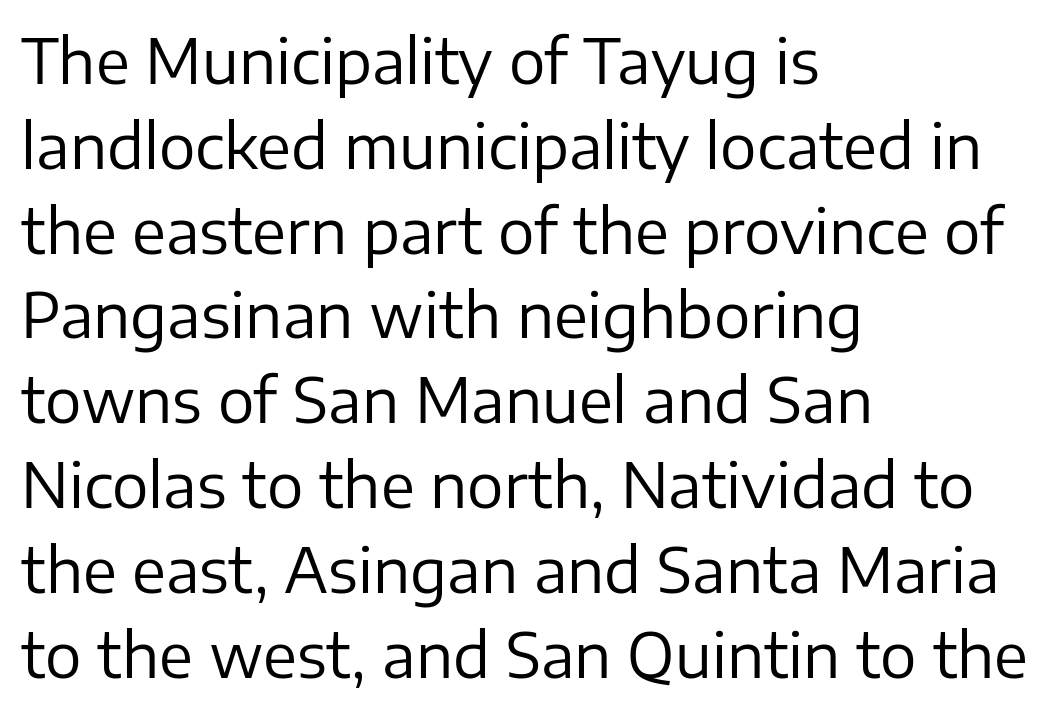
The image shows 61 px regular-weight sans-serif type, upright; set left-aligned, normal line spacing (1.39x), normal letter spacing, not underlined; low stroke contrast and a medium x-height.
